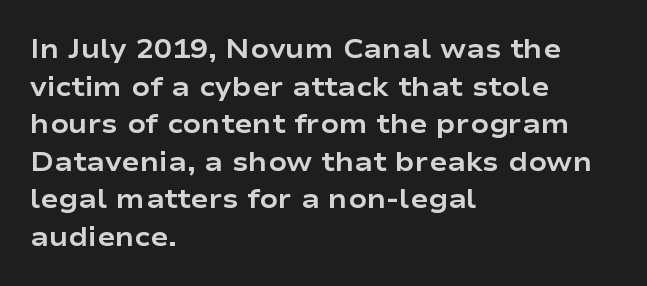
Its strokes are broad and dark, the hallmark of bold type. The letterforms sit shoulder to shoulder at normal distance. Horizontal alignment here is leftward, the default for most running prose. Each new line begins a customary step beneath the previous one. Has an underline been added? It has not. Characters remain perfectly vertical along every line.
